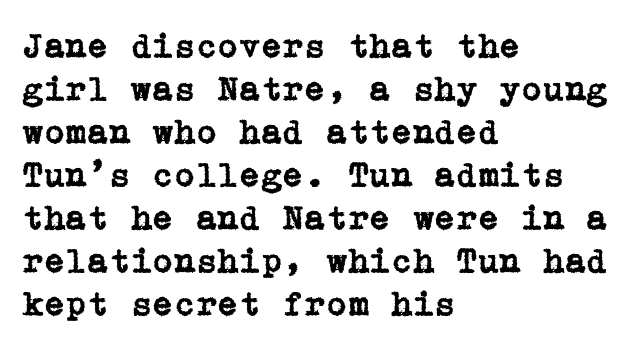
If you drew a ruler down the left edge, every line would touch it. Rendered with straight, roman letterforms. The typeface chosen for these lines features serifs. Students, note that the glyphs here touch the page at normal intervals. Check under the words: just untouched page.
